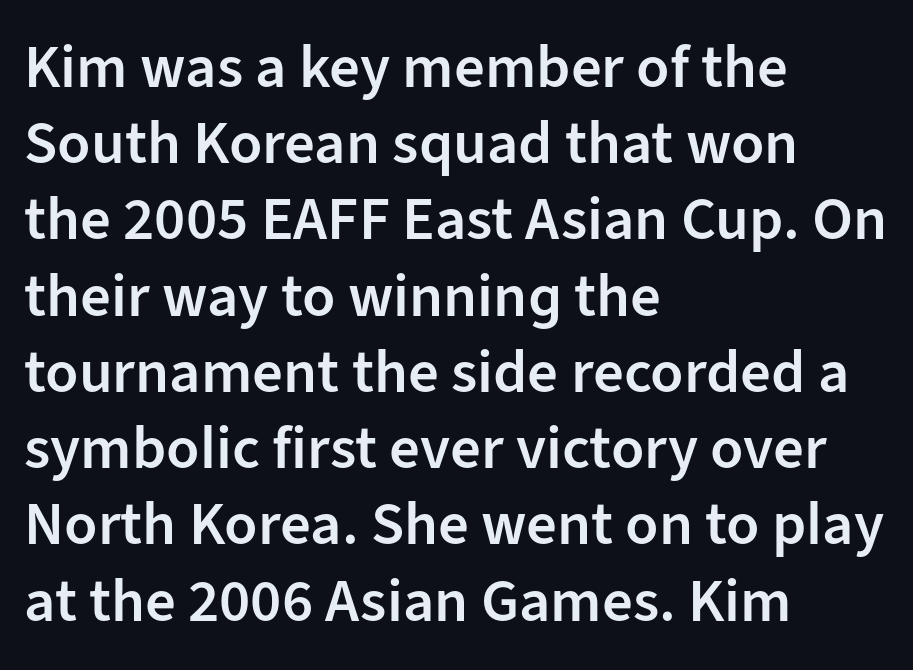
The image shows 61 px semibold sans-serif type, upright; set left-aligned, normal line spacing (1.25x), normal letter spacing, not underlined; low stroke contrast and a medium x-height.
